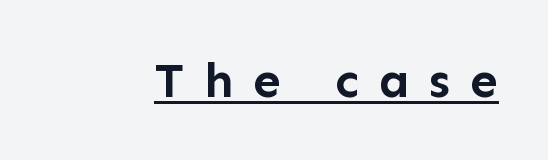
{"serif": "no", "italic": "no", "bold": "yes", "weight": "semibold", "width": "normal", "stroke_contrast": "low", "x_height": "medium", "monospaced": "no", "underline": "yes", "letter_spacing": "wide", "letter_spacing_em": 0.41, "glyph_px": 49}
